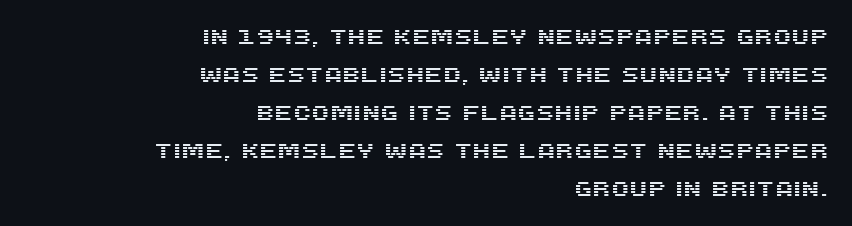
Q: Is the text italic (slanted)? A: No, it is upright.
Q: Is the text underlined? A: No.
Q: How is the paragraph aligned? A: Right-aligned.
Q: Is the spacing between letters normal or unusually wide? A: Normal.
